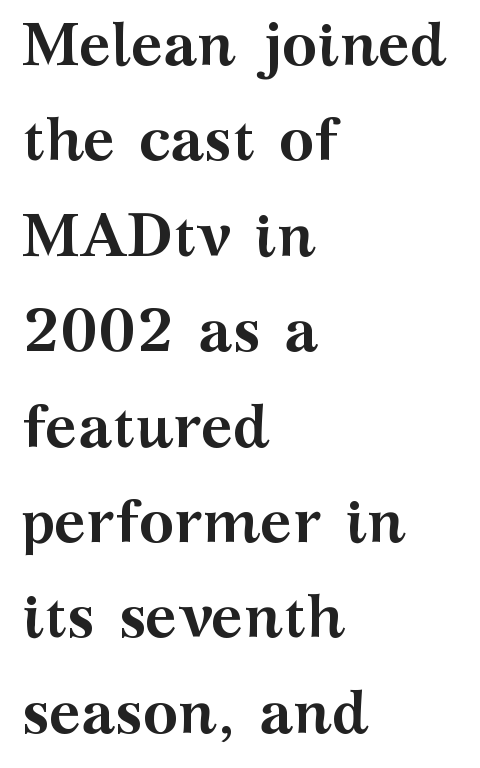
The horizontal fit of the characters is conventional and even. This is serif lettering, the kind often seen in printed books. Every character sits straight up, as roman type does. The face used here has the dense, thick strokes of a bold. The glyphs are unaccompanied by any horizontal stroke below them.
